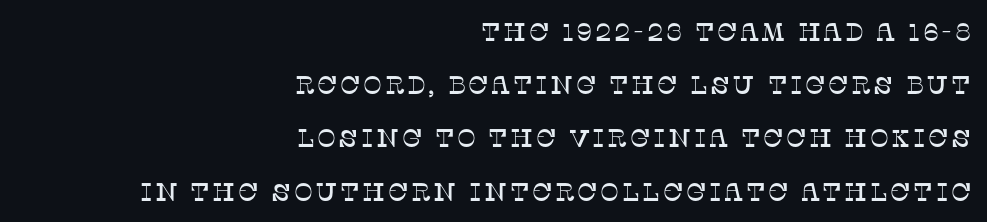
{"italic": "no", "underline": "no", "align": "right", "line_spacing": "loose", "line_spacing_ratio": 2.13, "glyph_px": 25}
